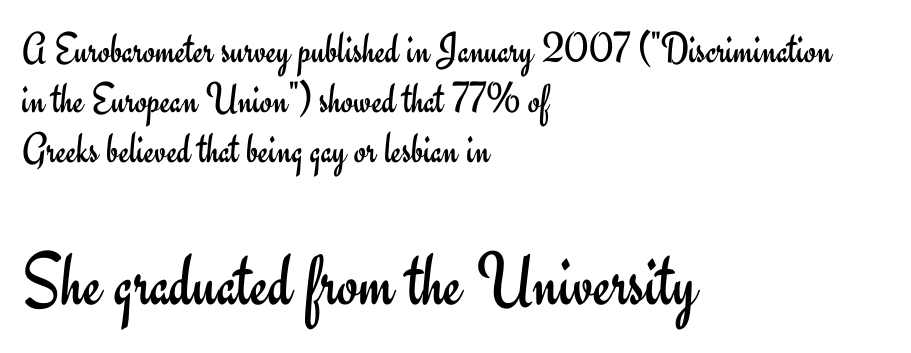
This sample has the flowing, uneven cadence of proportional lettering. In terms of letterform style, serifs are entirely absent. The block of text is dense from top to bottom, with scant space between rows. A clean baseline with only descenders dipping below it. Left-aligned paragraph, ragged on the right. The passage shown begins with its smaller block and ends with its larger one.
